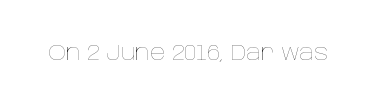
Q: Is the text bold? A: No.
Q: Is the text italic (slanted)? A: No, it is upright.
Q: Is the text underlined? A: No.
Q: Is the spacing between letters normal or unusually wide? A: Normal.
